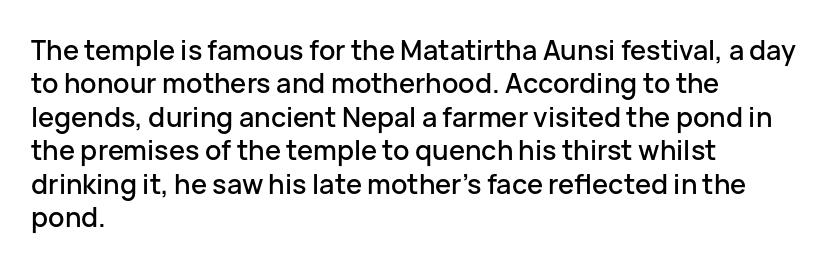
Q: Is the text italic (slanted)? A: No, it is upright.
Q: Is the text underlined? A: No.
Q: How is the paragraph aligned? A: Left-aligned.
Q: Is the spacing between letters normal or unusually wide? A: Normal.
